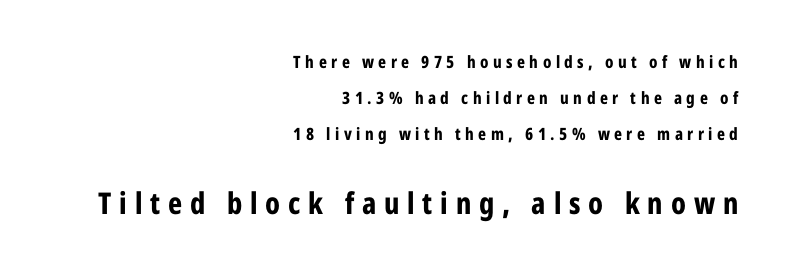
Q: Is the text bold? A: Yes.
Q: Is the text italic (slanted)? A: No, it is upright.
Q: Is the typeface a serif or a sans-serif typeface? A: Sans-serif.
Q: Is the text underlined? A: No.
Q: How is the paragraph aligned? A: Right-aligned.
Q: Is the spacing between letters normal or unusually wide? A: Unusually wide.
Q: Is the spacing between lines tight, normal or loose? A: Loose.
Q: Which block of text is set in a larger size, the first (top) or the second (bottom)? A: The second (bottom) one.
Q: Width (condensed, normal, or wide)? A: Condensed.
Q: Stroke contrast? A: Low.
Q: x-height? A: Medium.
Q: Monospaced? A: No.
